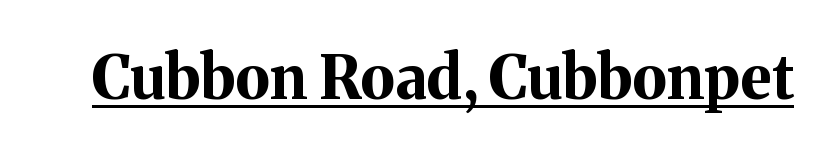
Q: Is the text bold? A: Yes.
Q: Is the text italic (slanted)? A: No, it is upright.
Q: Is the typeface a serif or a sans-serif typeface? A: Serif.
Q: Is the text underlined? A: Yes.
Q: Is the spacing between letters normal or unusually wide? A: Normal.
Q: Width (condensed, normal, or wide)? A: Normal.
Q: Stroke contrast? A: Medium.
Q: x-height? A: Medium.
Q: Monospaced? A: No.
